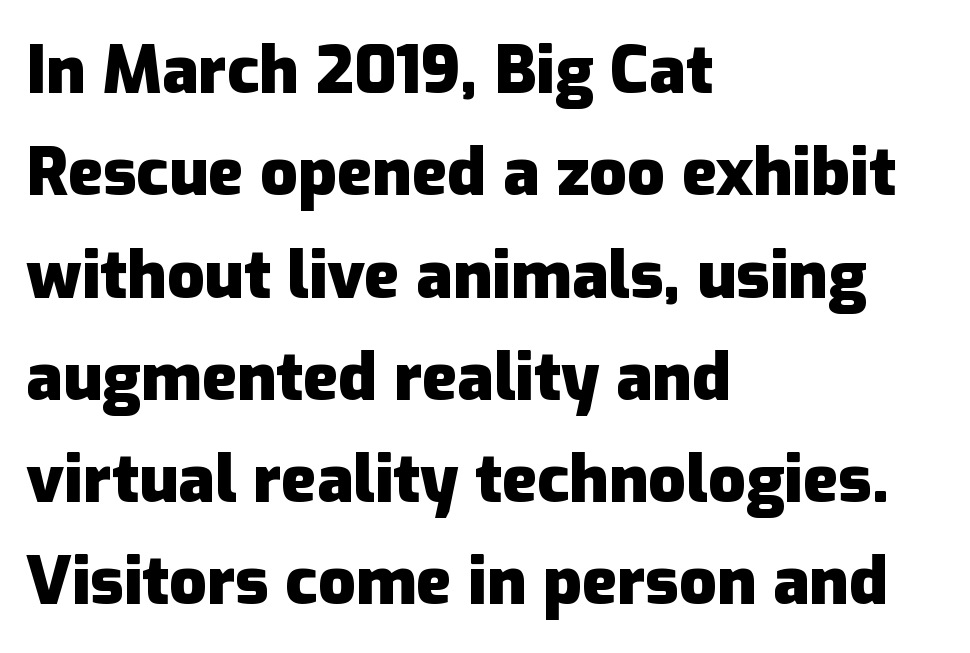
{"serif": "no", "italic": "no", "bold": "yes", "weight": "heavy", "width": "normal", "stroke_contrast": "low", "x_height": "medium", "monospaced": "no", "underline": "no", "align": "left", "line_spacing": "normal", "line_spacing_ratio": 1.55, "letter_spacing": "normal", "letter_spacing_em": 0.0, "glyph_px": 66}
